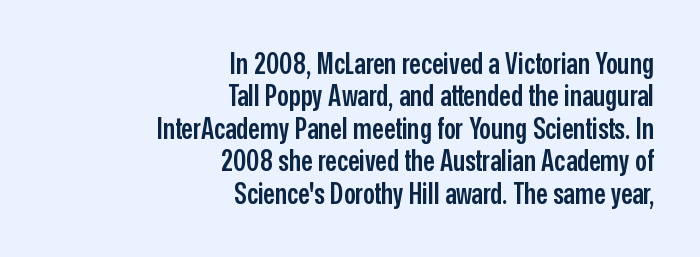
{"serif": "no", "italic": "no", "bold": "semi", "weight": "semibold", "width": "condensed", "stroke_contrast": "low", "x_height": "medium", "monospaced": "no", "underline": "no", "align": "right", "line_spacing": "tight", "line_spacing_ratio": 1.12, "letter_spacing": "normal", "letter_spacing_em": 0.0, "glyph_px": 29}
